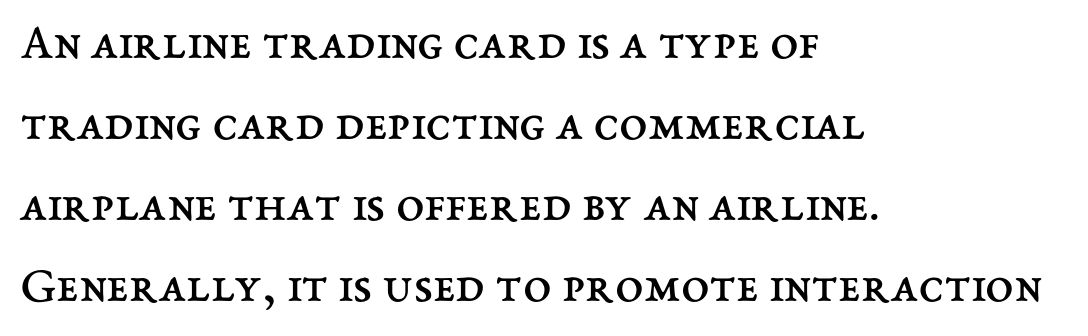
Spacing between characters is what you'd get straight out of the box. Honestly, there is no underline to notice here at all. Tall strokes in this sample are plumb rather than angled. The ragged edge is on the right, which tells us the setting is flush left. The passage shown is typed in a proportional face where columns would drift. The cut favours lightness, reaching ordinary text weight at its darkest.
